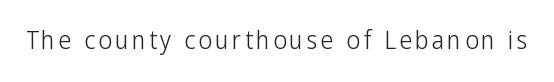
On a weight scale, this lands at 450 or below. The gap between lines stays unmarked. Notice how the stems are strictly vertical — no italics here.
